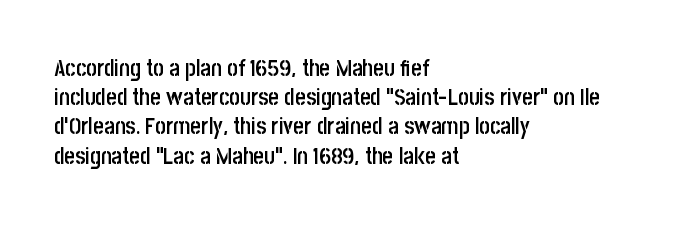
{"italic": "no", "bold": "semi", "underline": "no", "align": "left", "line_spacing": "normal", "line_spacing_ratio": 1.27, "letter_spacing": "normal", "letter_spacing_em": 0.0, "glyph_px": 23}
